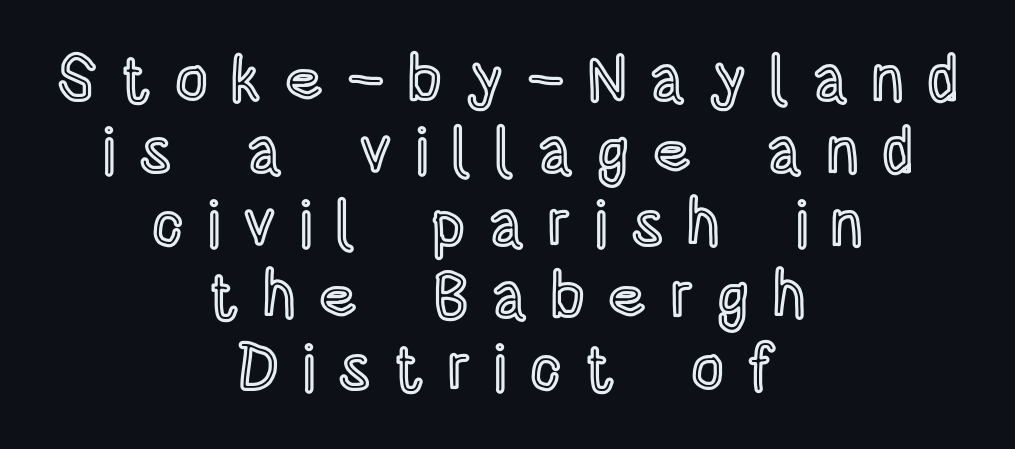
Both edges are ragged and mirror each other, which tells us the setting is centered. The tracking reads as deliberately expanded to a designer's eye. This sample trades vertical openness for compactness between lines. The type sits square on the baseline with zero lean.
